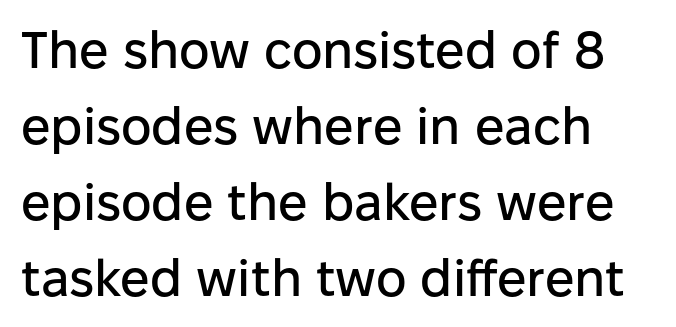
The image shows 52 px sans-serif type, upright; set normal line spacing (1.46x), normal letter spacing, not underlined; low stroke contrast and a medium x-height.
